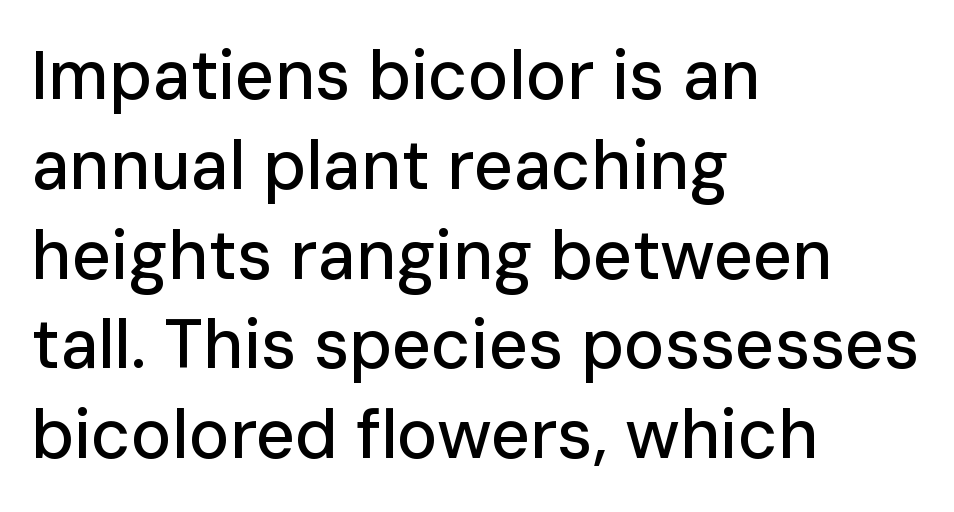
What kind of face is this? One without serifs — a sans. Evenly set lines give the paragraph a standard silhouette. The gaps between neighbouring characters are ordinary and unremarkable. The lettering stays uniformly vertical, giving the passage a roman look.
